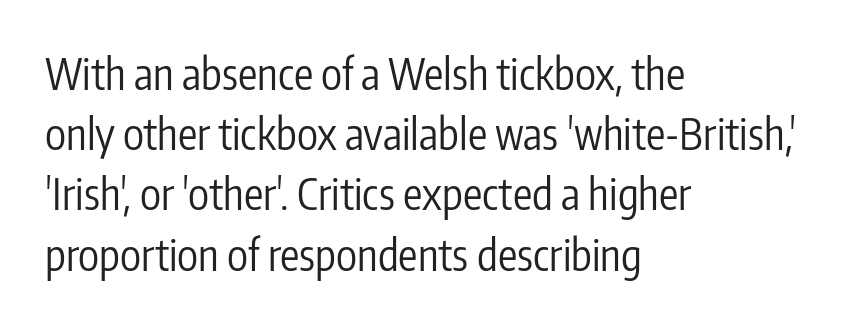
The image shows 43 px regular-weight, condensed sans-serif type, upright; set left-aligned, normal line spacing (1.4x), normal letter spacing, not underlined; low stroke contrast and a medium x-height.
